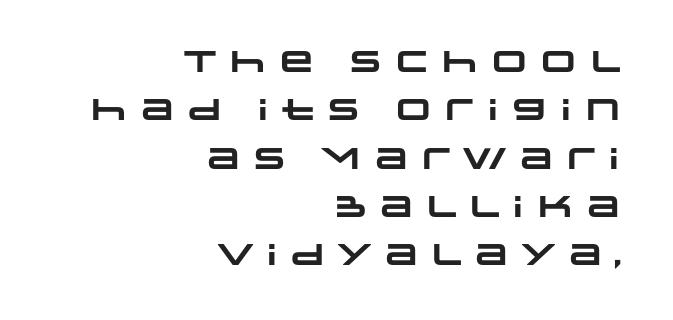
Q: Is the text bold? A: Yes.
Q: Is the typeface a serif or a sans-serif typeface? A: Sans-serif.
Q: Is the text underlined? A: No.
Q: How is the paragraph aligned? A: Right-aligned.
Q: Is the spacing between lines tight, normal or loose? A: Normal.
Q: Width (condensed, normal, or wide)? A: Wide.
Q: Stroke contrast? A: Low.
Q: x-height? A: Large.
Q: Monospaced? A: No.
